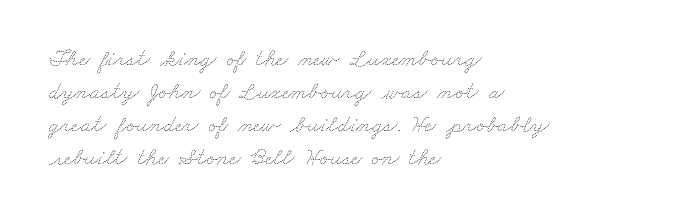
The image shows 24 px text type; set left-aligned, normal line spacing (1.38x), normal letter spacing, not underlined.
